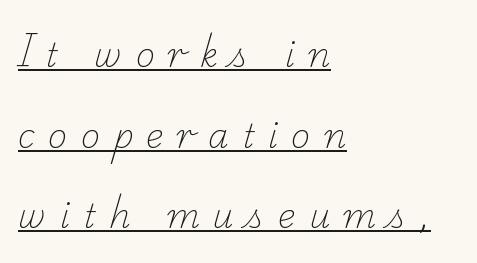
These lines have a slow, spaced-out rhythm from letter to letter. Yep, those are serifs on the letters. The face used here is proportionally spaced, like ordinary book or web type. Has an underline been added? It has. Summary of vertical rhythm: relaxed, with wide interline spacing. The lines are quadded left.
